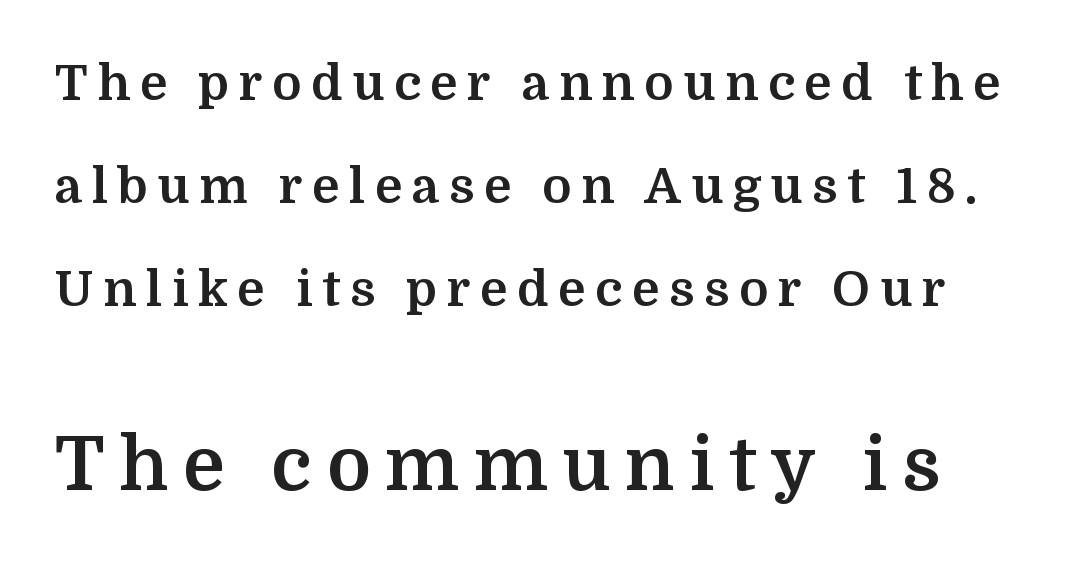
{"serif": "yes", "italic": "no", "bold": "yes", "weight": "bold", "width": "normal", "stroke_contrast": "medium", "x_height": "medium", "monospaced": "no", "underline": "no", "line_spacing": "loose", "line_spacing_ratio": 2.1, "letter_spacing": "wide", "letter_spacing_em": 0.2, "larger_block": "second", "size_ratio": 1.51, "glyph_px": 74}
